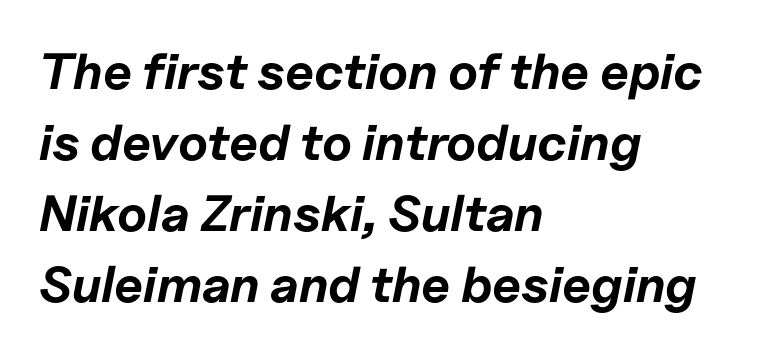
{"italic": "yes", "lean": "right", "slant_degrees": 11, "bold": "yes", "weight": "bold", "width": "normal", "stroke_contrast": "low", "x_height": "medium", "monospaced": "no", "underline": "no", "align": "left", "line_spacing": "normal", "line_spacing_ratio": 1.39, "letter_spacing": "normal", "letter_spacing_em": 0.0, "glyph_px": 51}
